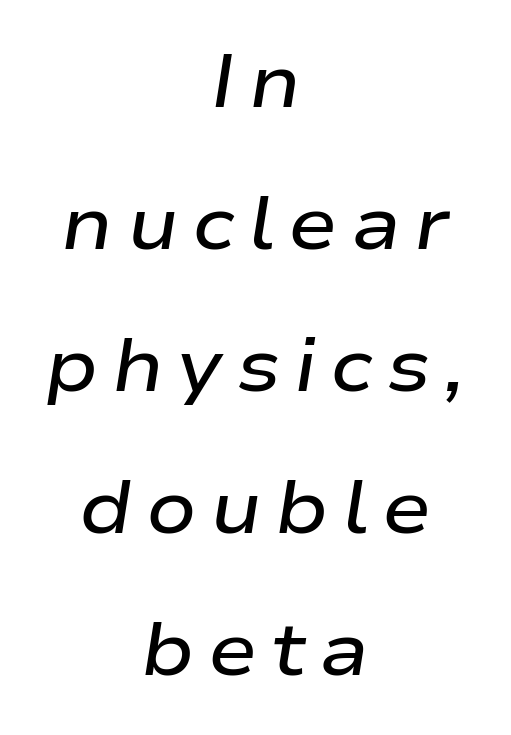
The image shows 74 px semibold, wide type, italic (leaning right); set centered, loose line spacing (1.92x), not underlined; low stroke contrast and a medium x-height.
